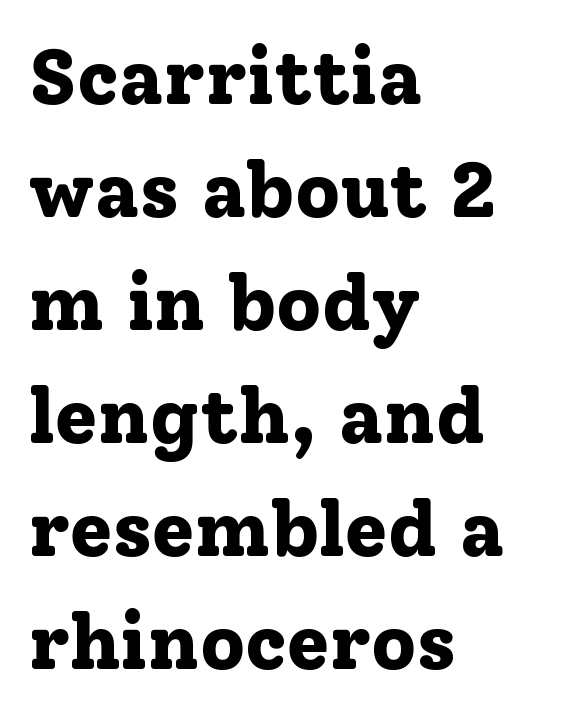
{"serif": "yes", "italic": "no", "bold": "yes", "weight": "bold", "width": "normal", "stroke_contrast": "low", "x_height": "medium", "monospaced": "no", "underline": "no", "align": "left", "line_spacing": "normal", "line_spacing_ratio": 1.45, "letter_spacing": "normal", "letter_spacing_em": 0.0, "glyph_px": 78}
